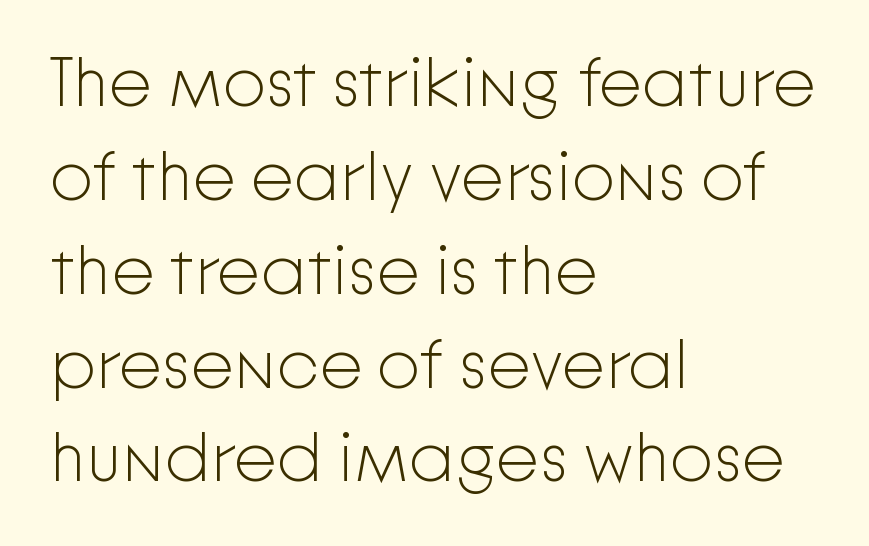
The image shows 69 px light sans-serif type, upright; set left-aligned, normal line spacing (1.36x), normal letter spacing, not underlined; low stroke contrast and a medium x-height.
